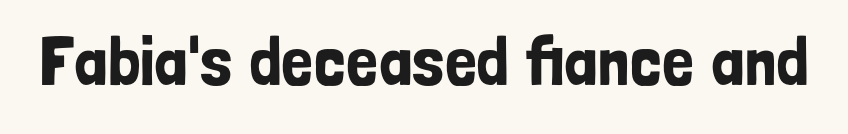
The image shows 70 px condensed sans-serif type, upright; set normal letter spacing, not underlined; low stroke contrast and a medium x-height.
